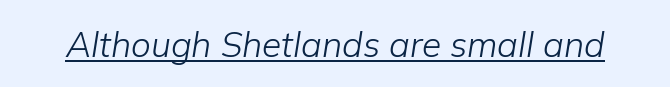
Do the characters align in a grid? No, the font is proportional. This sample uses an oblique cut, with every glyph tilted off the vertical. Vertical stems look standard width or narrower in stroke. Check the space under the baseline: a stroke is drawn there.
